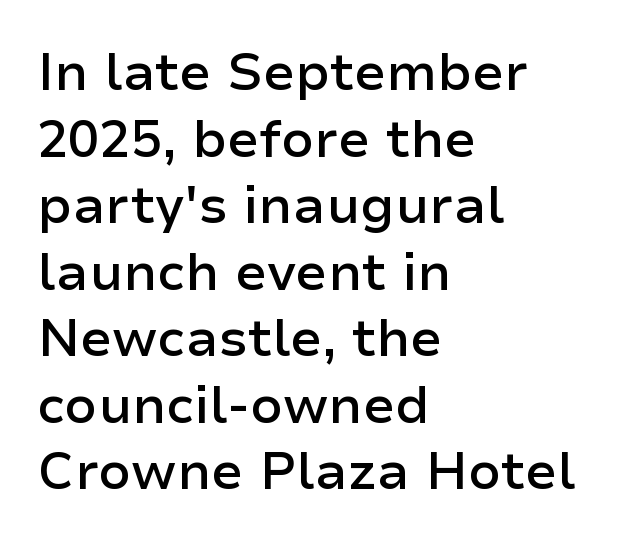
Q: Is the text bold? A: Semi-bold.
Q: Is the text italic (slanted)? A: No, it is upright.
Q: Is the typeface a serif or a sans-serif typeface? A: Sans-serif.
Q: Is the text underlined? A: No.
Q: How is the paragraph aligned? A: Left-aligned.
Q: Is the spacing between letters normal or unusually wide? A: Normal.
Q: Is the spacing between lines tight, normal or loose? A: Normal.
Q: Width (condensed, normal, or wide)? A: Normal.
Q: Stroke contrast? A: Low.
Q: x-height? A: Medium.
Q: Monospaced? A: No.
